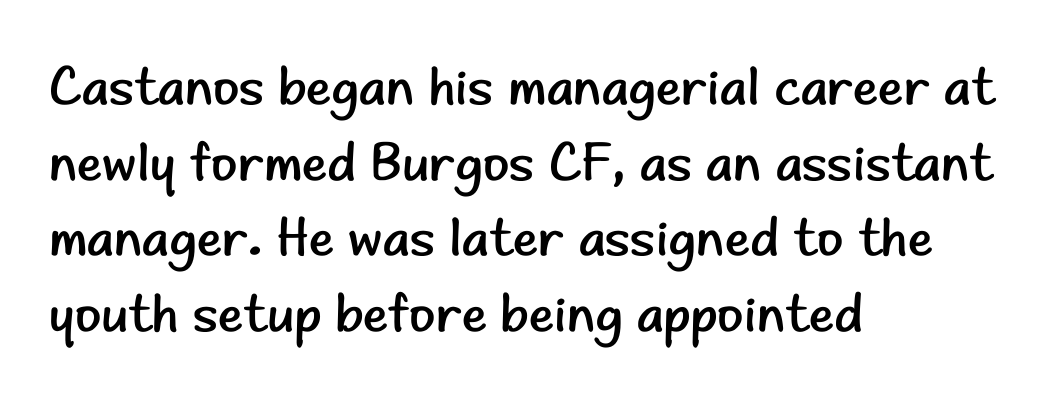
Q: Is the text bold? A: No.
Q: Is the text italic (slanted)? A: No, it is upright.
Q: Is the typeface a serif or a sans-serif typeface? A: Sans-serif.
Q: Is the text underlined? A: No.
Q: How is the paragraph aligned? A: Left-aligned.
Q: Is the spacing between letters normal or unusually wide? A: Normal.
Q: Is the spacing between lines tight, normal or loose? A: Normal.
Q: Width (condensed, normal, or wide)? A: Normal.
Q: Stroke contrast? A: Low.
Q: x-height? A: Small.
Q: Monospaced? A: No.
